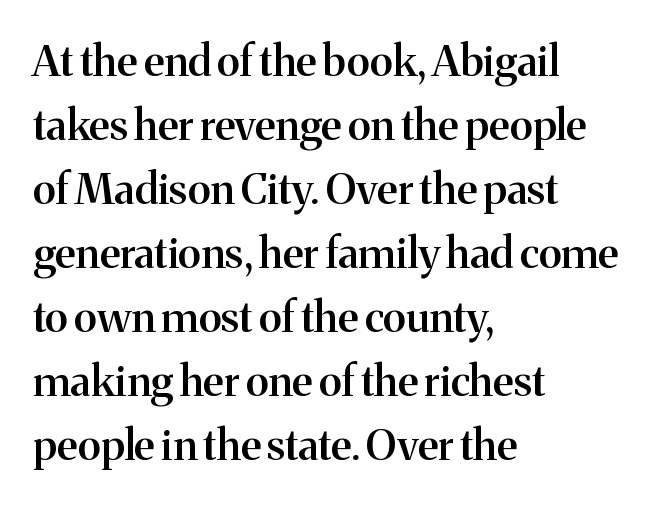
Each row of text sits above clean, open space. Notice how the stems are strictly vertical — no italics here. Every letter is mildly thick-stroked: semibold rather than bold. Standard letterfit; no display-style spreading of the glyphs.
